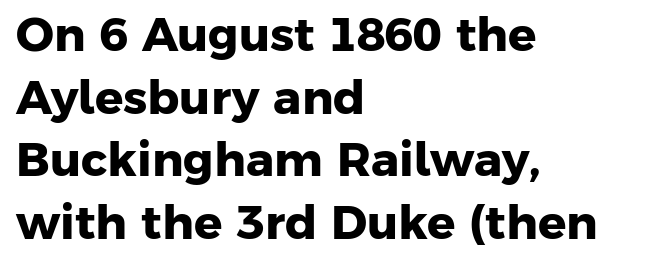
You could not count columns in this text — the font is proportionally spaced. The block of text has a typical density, with ordinary space between rows. The string is rendered with underlining switched off. Here the glyphs are tracked normally, forming tight word shapes. Serif or sans? Sans — the stroke terminals are bare. The sample has been set heavy, in full bold.
